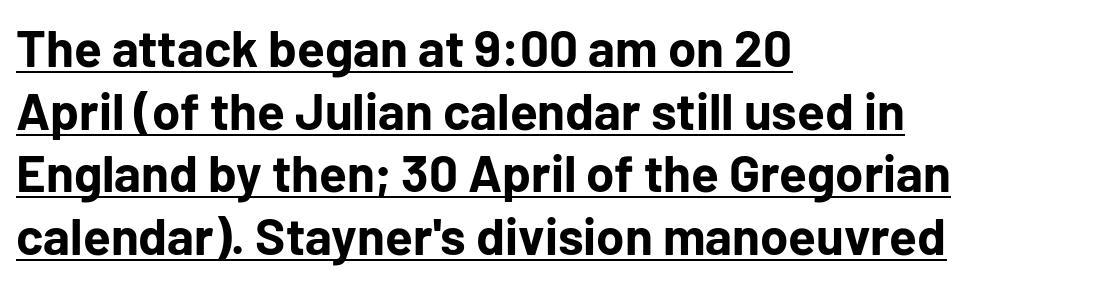
{"serif": "no", "italic": "no", "bold": "yes", "weight": "bold", "width": "normal", "stroke_contrast": "low", "x_height": "medium", "monospaced": "no", "underline": "yes", "align": "left", "line_spacing_ratio": 1.23, "letter_spacing": "normal", "letter_spacing_em": 0.0, "glyph_px": 51}
